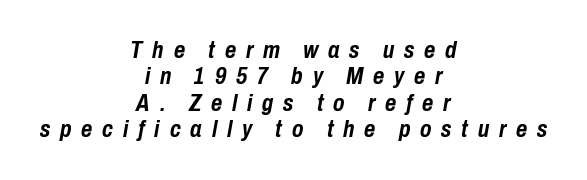
The image shows 24 px bold type, italic (leaning right); set centered, tight line spacing (1.1x), unusually wide letter spacing (+0.41 em), not underlined.
